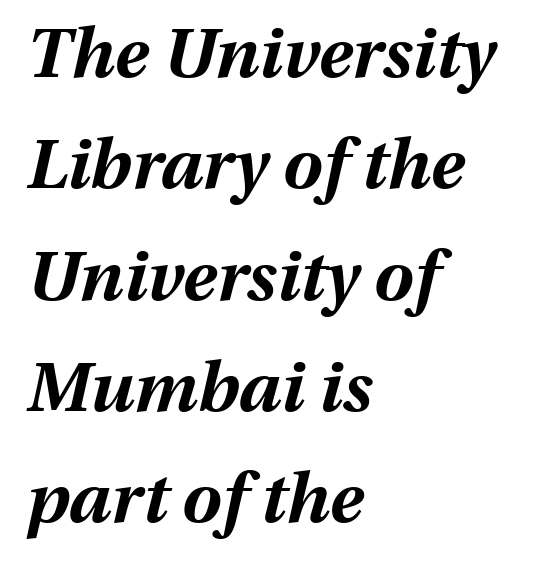
Is the block centered? No — it sits flush against the left margin. Plenty of ink on the page — the face is bold. The font's italic variant was chosen for this text. Spacing between characters is what you'd get straight out of the box. A typesetter would call this leading conventional body-copy spacing. Descenders hang freely into open space.
